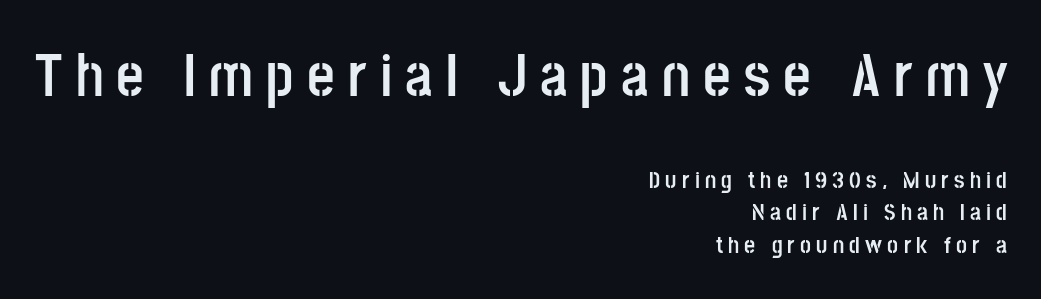
The image shows 60 px semibold, condensed sans-serif type, upright; set right-aligned, normal line spacing (1.35x), unusually wide letter spacing (+0.22 em), not underlined; the first (top) block is 2.5x larger; low stroke contrast and a large x-height.
